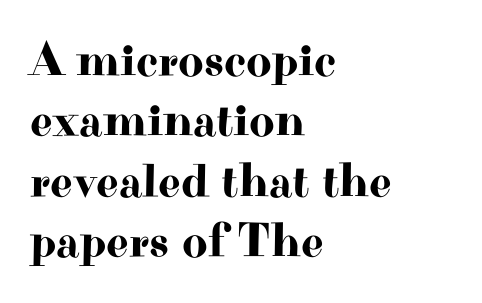
{"serif": "yes", "italic": "no", "width": "wide", "stroke_contrast": "high", "x_height": "small", "monospaced": "no", "underline": "no", "align": "left", "line_spacing_ratio": 1.23, "letter_spacing": "normal", "letter_spacing_em": 0.0, "glyph_px": 49}
